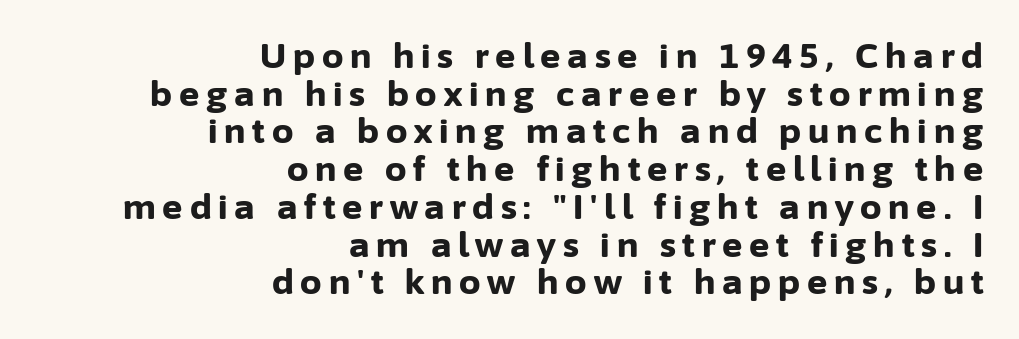
The image shows 34 px bold sans-serif type, upright; set right-aligned, tight line spacing (1.11x), unusually wide letter spacing (+0.2 em), not underlined; low stroke contrast and a medium x-height.
